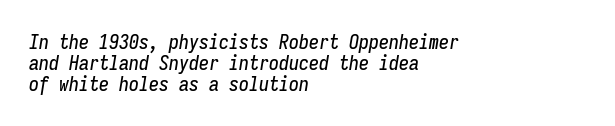
{"italic": "yes", "lean": "right", "slant_degrees": 9, "underline": "no", "align": "left", "line_spacing": "tight", "line_spacing_ratio": 1.04, "letter_spacing": "normal", "letter_spacing_em": 0.0, "glyph_px": 20}
